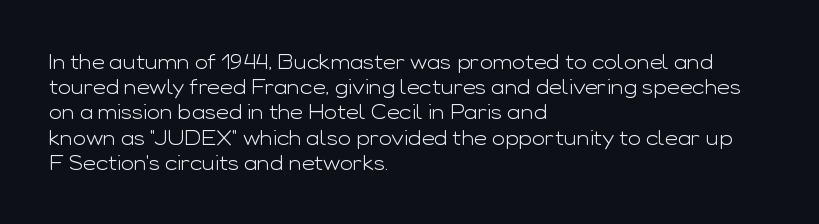
The image shows 20 px text type, upright; set left-aligned, normal line spacing (1.26x), normal letter spacing, not underlined.
